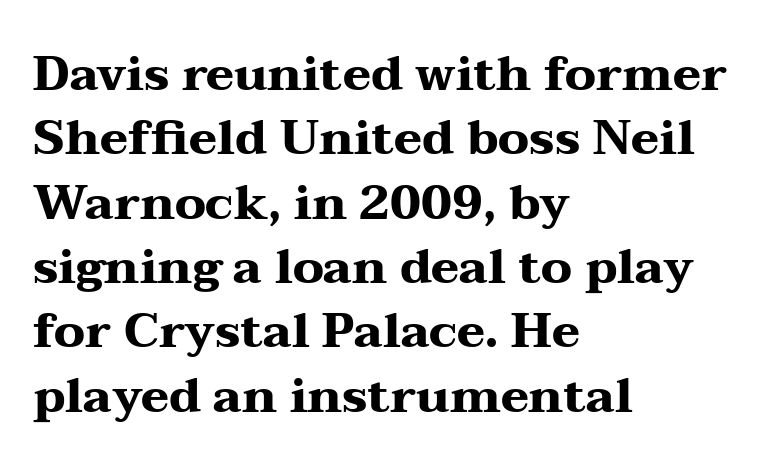
Q: Is the text bold? A: Yes.
Q: Is the text italic (slanted)? A: No, it is upright.
Q: Is the typeface a serif or a sans-serif typeface? A: Serif.
Q: Is the text underlined? A: No.
Q: How is the paragraph aligned? A: Left-aligned.
Q: Is the spacing between letters normal or unusually wide? A: Normal.
Q: Is the spacing between lines tight, normal or loose? A: Normal.
Q: Width (condensed, normal, or wide)? A: Wide.
Q: Stroke contrast? A: Medium.
Q: x-height? A: Medium.
Q: Monospaced? A: No.
